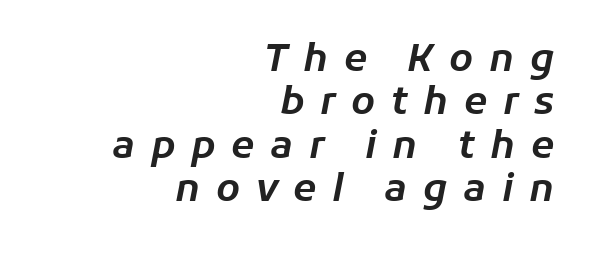
The image shows 38 px text type, italic (leaning right); set right-aligned, tight line spacing (1.14x), unusually wide letter spacing (+0.41 em), not underlined; low stroke contrast and a medium x-height.
